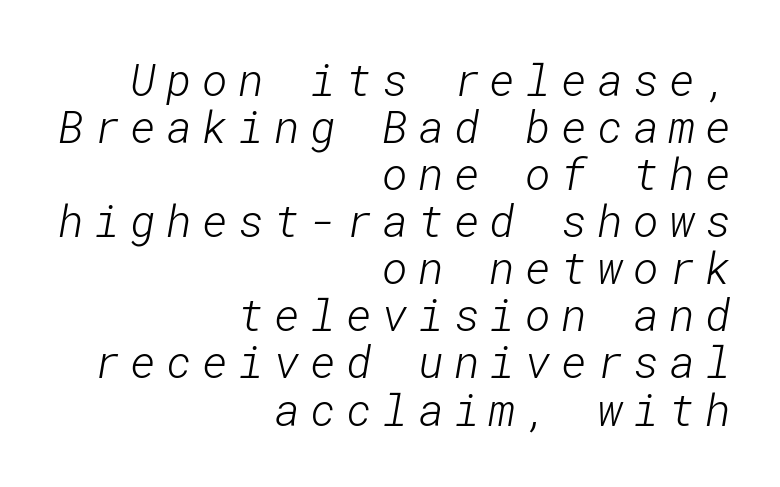
Classification — sans serif. Horizontally, the lines are justified to the trailing edge only. The glyphs are unaccompanied by any horizontal stroke below them. Rows of type sit shoulder to shoulder in the vertical direction. Bold? No — there's no thickening of the strokes. You could only call the tracking loose — the letters float apart.
